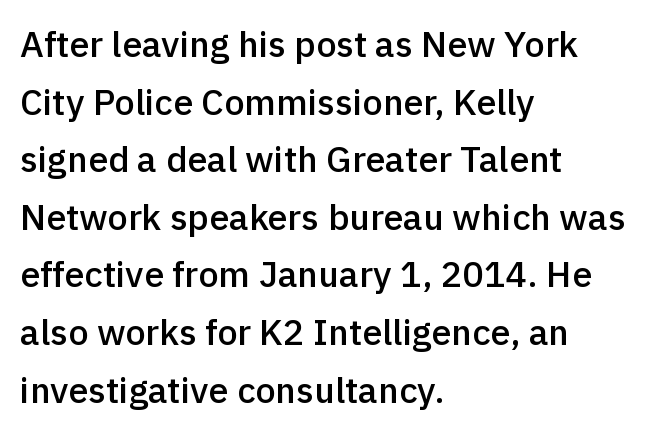
{"serif": "no", "italic": "no", "bold": "semi", "weight": "semibold", "width": "normal", "x_height": "medium", "monospaced": "no", "underline": "no", "align": "left", "line_spacing": "normal", "line_spacing_ratio": 1.6, "letter_spacing": "normal", "letter_spacing_em": 0.0, "glyph_px": 36}
